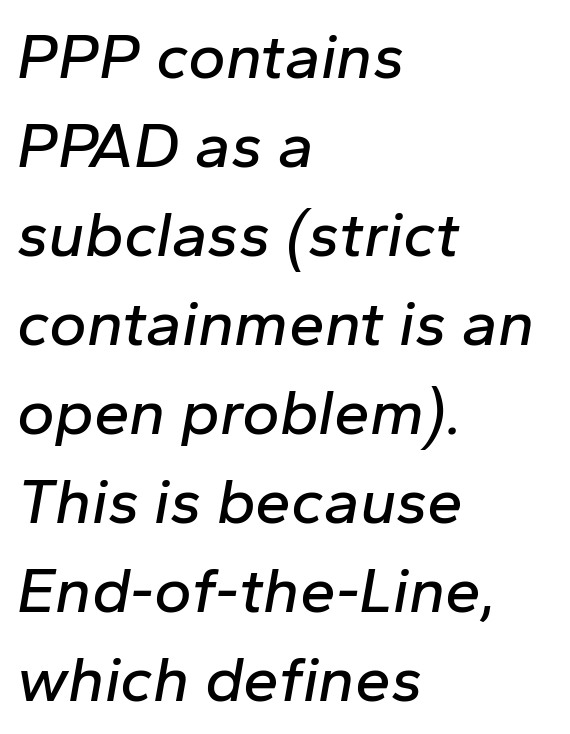
Any mark beneath the type? The region is blank. You could call the tracking neutral — neither tight nor loose. A student would call this left alignment; a typographer would say flush left, rag right. Horizontal bands of white between lines are of average thickness.
